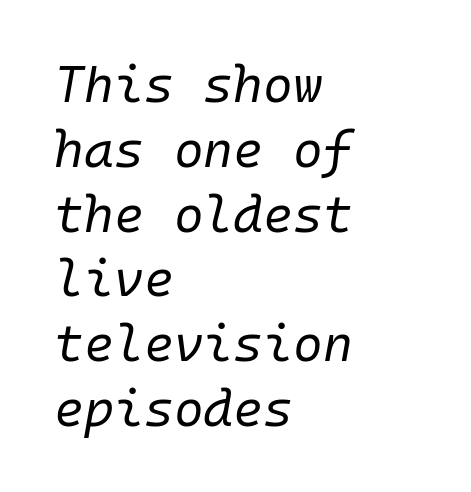
If you measured baseline to baseline, you'd find a middling distance. Emphasis-style slanted type is in use. Underlining? Definitely not there. The type is set solid horizontally, with unmodified tracking. Every row of glyphs begins at an identical x-position on the left.
